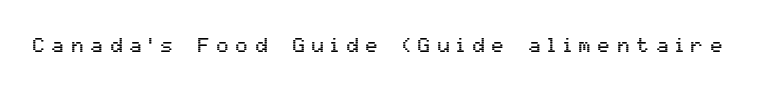
Q: Is the text italic (slanted)? A: No, it is upright.
Q: Is the text underlined? A: No.
Q: Is the spacing between letters normal or unusually wide? A: Unusually wide.
